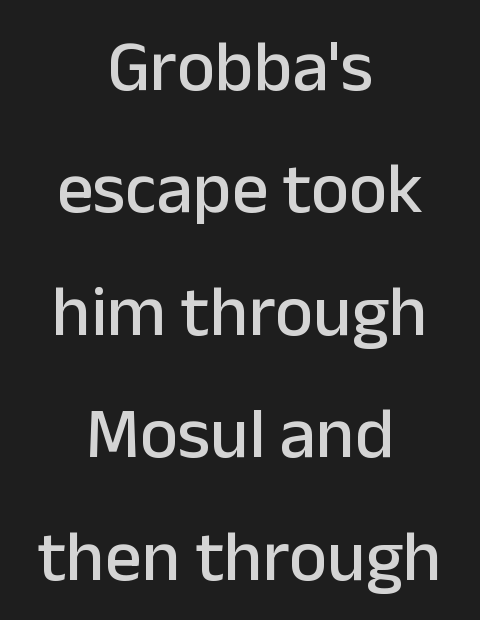
Q: Is the text italic (slanted)? A: No, it is upright.
Q: Is the typeface a serif or a sans-serif typeface? A: Sans-serif.
Q: Is the text underlined? A: No.
Q: How is the paragraph aligned? A: Centered.
Q: Is the spacing between letters normal or unusually wide? A: Normal.
Q: Is the spacing between lines tight, normal or loose? A: Normal.
Q: Width (condensed, normal, or wide)? A: Normal.
Q: Stroke contrast? A: Low.
Q: x-height? A: Medium.
Q: Monospaced? A: No.
